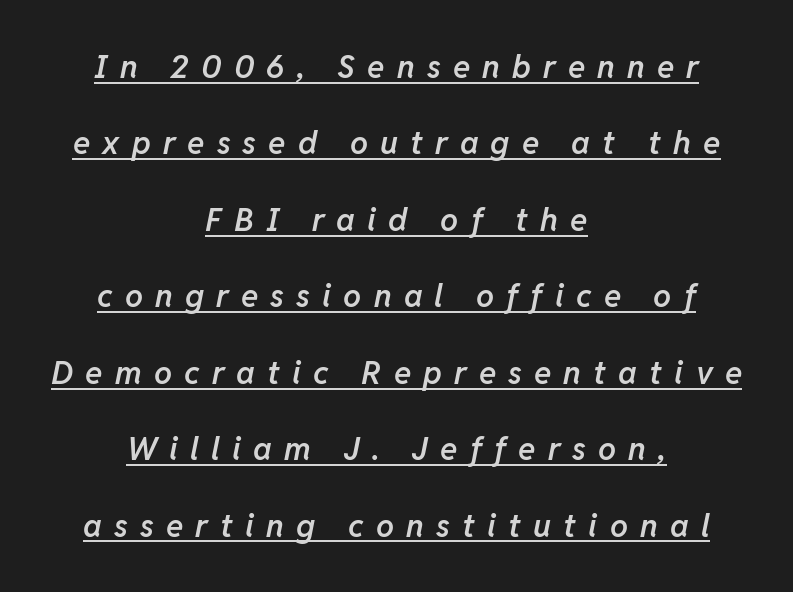
Summary of vertical rhythm: relaxed, with wide interline spacing. Glance below the letters and you will spot a drawn line. Proportional: the letters do not fall into vertical columns. A centered setting, common on invitations and titles, is used for this passage. Moderately thickened strokes mark this as semibold type.
